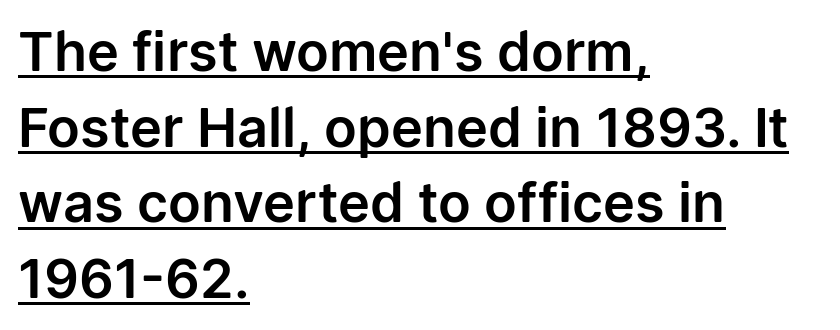
Q: Is the text italic (slanted)? A: No, it is upright.
Q: Is the typeface a serif or a sans-serif typeface? A: Sans-serif.
Q: Is the text underlined? A: Yes.
Q: How is the paragraph aligned? A: Left-aligned.
Q: Is the spacing between letters normal or unusually wide? A: Normal.
Q: Is the spacing between lines tight, normal or loose? A: Normal.
Q: Width (condensed, normal, or wide)? A: Normal.
Q: Stroke contrast? A: Low.
Q: x-height? A: Medium.
Q: Monospaced? A: No.
